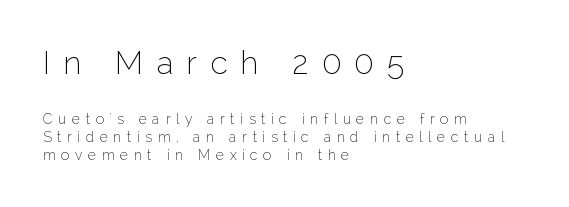
Q: Is the text bold? A: No.
Q: Is the text italic (slanted)? A: No, it is upright.
Q: Is the typeface a serif or a sans-serif typeface? A: Sans-serif.
Q: Is the text underlined? A: No.
Q: How is the paragraph aligned? A: Left-aligned.
Q: Is the spacing between letters normal or unusually wide? A: Unusually wide.
Q: Is the spacing between lines tight, normal or loose? A: Normal.
Q: Which block of text is set in a larger size, the first (top) or the second (bottom)? A: The first (top) one.
Q: Width (condensed, normal, or wide)? A: Normal.
Q: Stroke contrast? A: Low.
Q: x-height? A: Medium.
Q: Monospaced? A: No.
